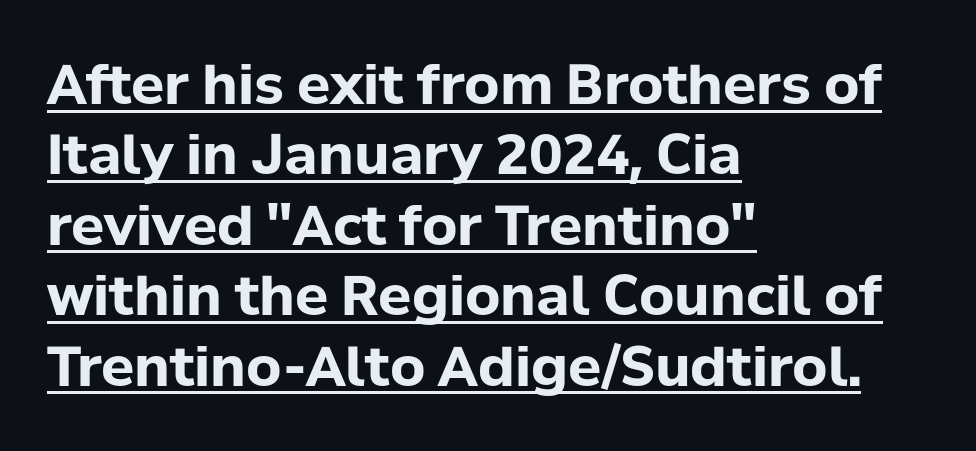
One glance says typical: line gaps are just what's usual. Emphasis is given by a line drawn under the lettering. A typesetter would call this proportional, since set widths differ per character. Each glyph is drawn with heavy, bold strokes.
